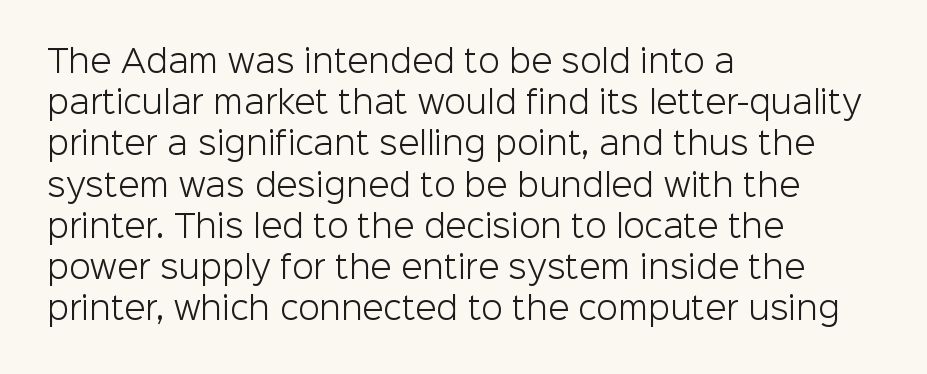
Q: Is the text bold? A: No.
Q: Is the text italic (slanted)? A: No, it is upright.
Q: Is the typeface a serif or a sans-serif typeface? A: Sans-serif.
Q: Is the text underlined? A: No.
Q: How is the paragraph aligned? A: Left-aligned.
Q: Is the spacing between letters normal or unusually wide? A: Normal.
Q: Is the spacing between lines tight, normal or loose? A: Normal.
Q: Width (condensed, normal, or wide)? A: Normal.
Q: Stroke contrast? A: Low.
Q: x-height? A: Medium.
Q: Monospaced? A: No.
